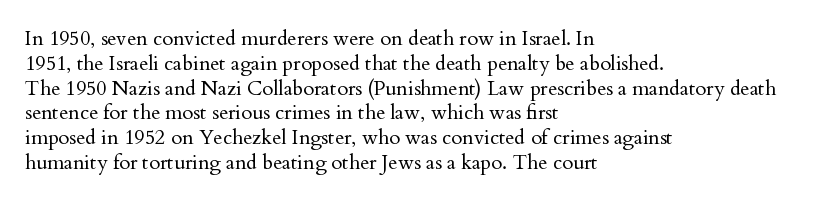
{"italic": "no", "bold": "no", "underline": "no", "align": "left", "line_spacing_ratio": 1.24, "letter_spacing": "normal", "letter_spacing_em": 0.0, "glyph_px": 20}
